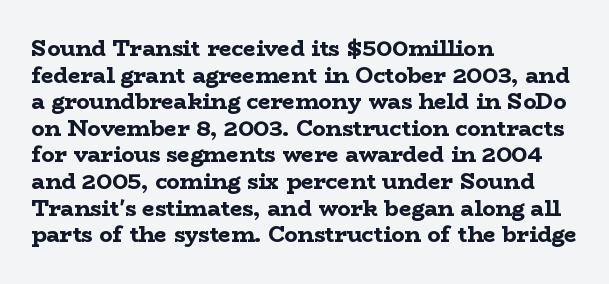
The image shows 22 px bold type, upright; set left-aligned, line spacing 1.21x, normal letter spacing, not underlined.
